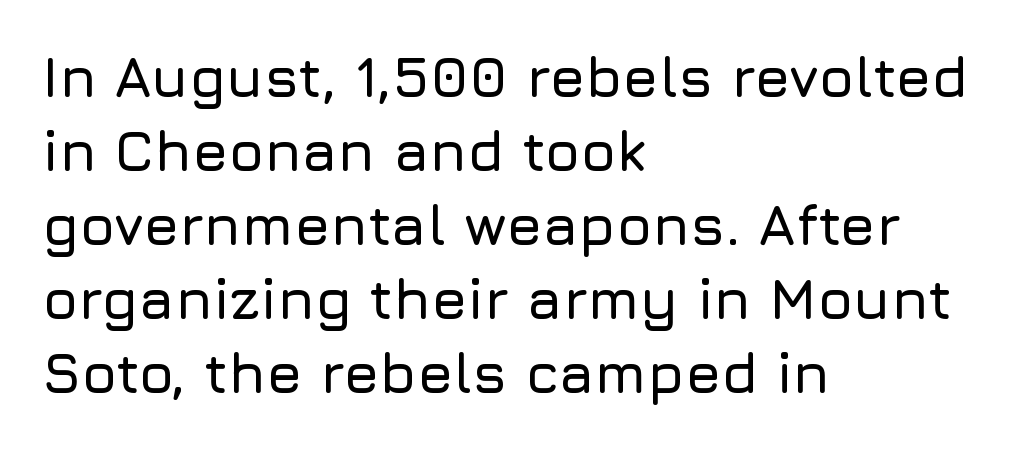
{"serif": "no", "italic": "no", "width": "normal", "stroke_contrast": "low", "x_height": "medium", "monospaced": "no", "underline": "no", "align": "left", "line_spacing": "normal", "line_spacing_ratio": 1.3, "letter_spacing": "normal", "letter_spacing_em": 0.0, "glyph_px": 57}
